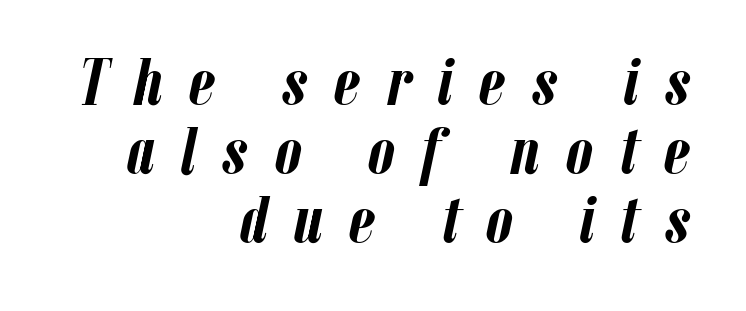
The image shows 67 px semibold, condensed type, italic (leaning right); set right-aligned, tight line spacing (1.03x), unusually wide letter spacing (+0.39 em), not underlined; low stroke contrast and a medium x-height.
